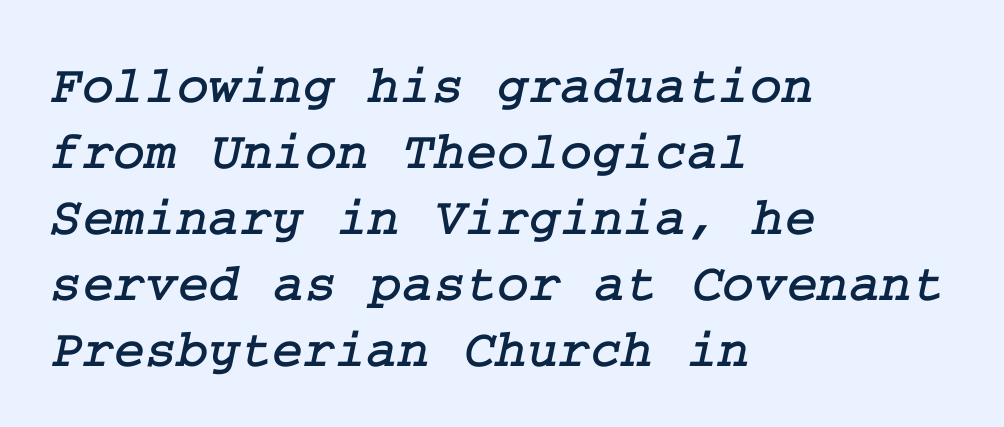
{"serif": "yes", "width": "normal", "stroke_contrast": "low", "x_height": "medium", "underline": "no", "align": "left", "line_spacing_ratio": 1.22, "letter_spacing": "normal", "letter_spacing_em": 0.0, "glyph_px": 54}
